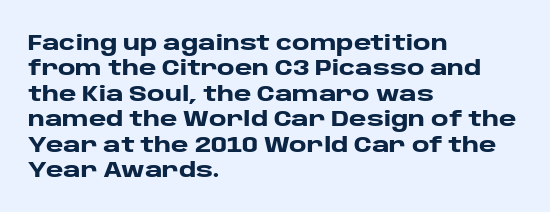
The image shows 21 px bold type, upright; set left-aligned, line spacing 1.21x, normal letter spacing, not underlined.
